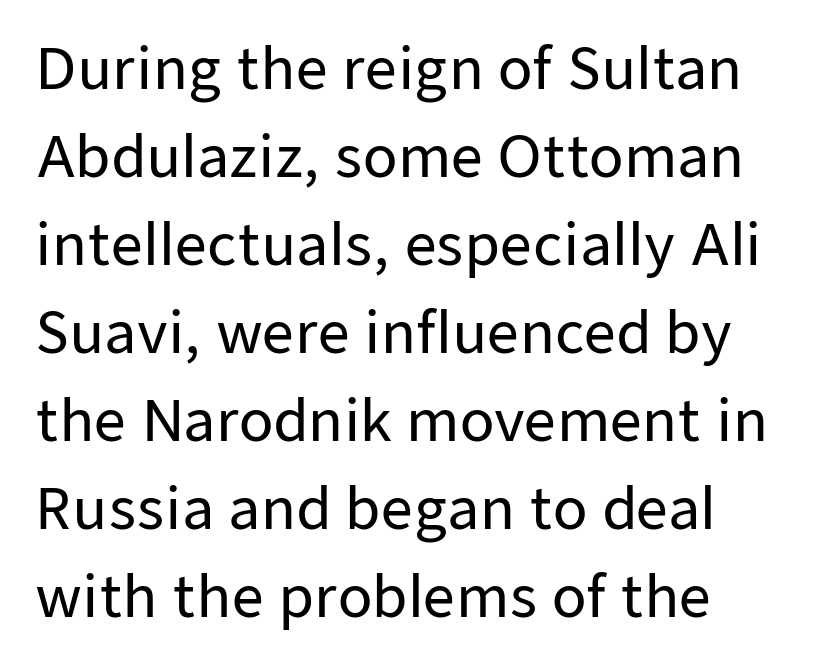
{"serif": "no", "italic": "no", "width": "normal", "stroke_contrast": "low", "x_height": "medium", "monospaced": "no", "underline": "no", "line_spacing": "normal", "line_spacing_ratio": 1.57, "letter_spacing": "normal", "letter_spacing_em": 0.0, "glyph_px": 56}
